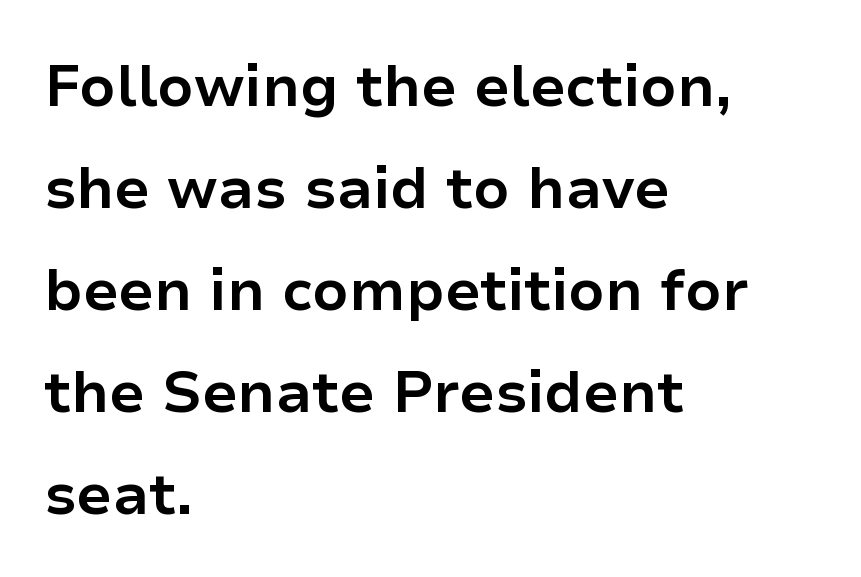
The passage shown is not underscored anywhere. Weight check: bold — yes, fully. Regarding serifs, this sample does without them. Typeset ragged right — the left edge is the straight one. Nothing unusual about the tracking: characters are spaced as the font intends.
